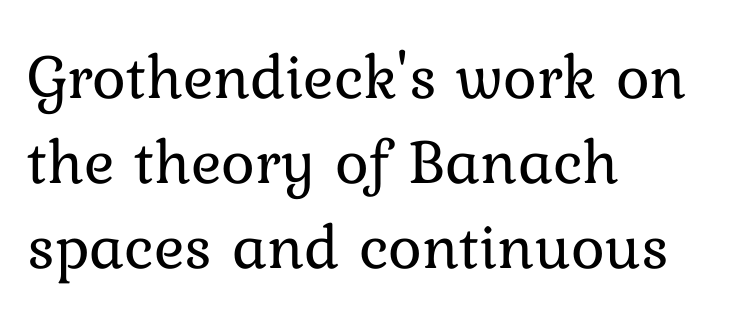
Q: Is the text bold? A: No.
Q: Is the text italic (slanted)? A: No, it is upright.
Q: Is the text underlined? A: No.
Q: How is the paragraph aligned? A: Left-aligned.
Q: Is the spacing between letters normal or unusually wide? A: Normal.
Q: Is the spacing between lines tight, normal or loose? A: Normal.
Q: Width (condensed, normal, or wide)? A: Normal.
Q: Stroke contrast? A: Low.
Q: x-height? A: Medium.
Q: Monospaced? A: No.
